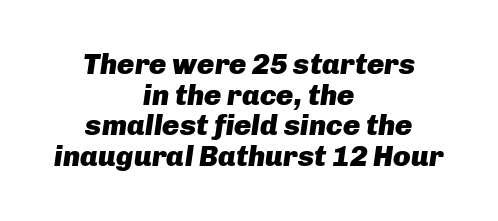
Plain, unruled lines of type. How heavy is the stroke? Heavy — this is a bold. Where is the straight margin? There isn't one; the lines are centered. The gaps between neighbouring characters are ordinary and unremarkable.
